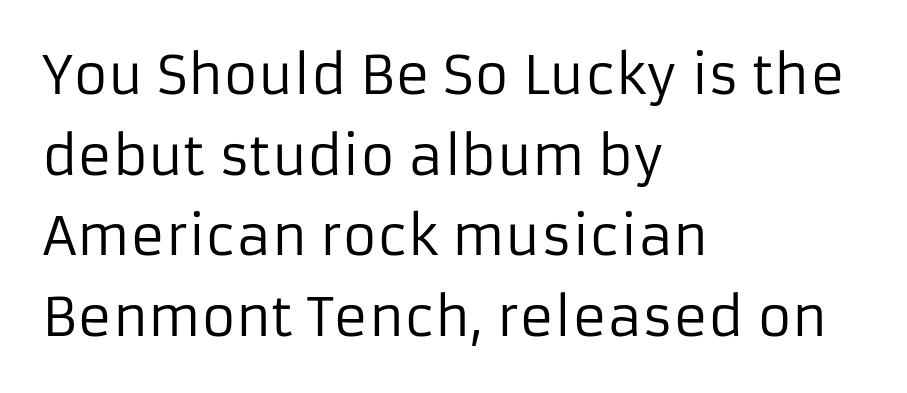
{"serif": "no", "italic": "no", "bold": "no", "weight": "regular", "width": "normal", "stroke_contrast": "low", "x_height": "medium", "monospaced": "no", "underline": "no", "align": "left", "line_spacing": "normal", "line_spacing_ratio": 1.52, "letter_spacing": "normal", "letter_spacing_em": 0.0, "glyph_px": 53}
